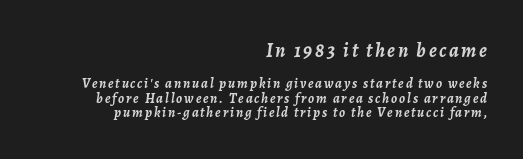
Q: Is the text bold? A: Yes.
Q: Is the text italic (slanted)? A: Yes, it leans right by about 7 degrees.
Q: Is the text underlined? A: No.
Q: How is the paragraph aligned? A: Right-aligned.
Q: Is the spacing between lines tight, normal or loose? A: Tight.
Q: Which block of text is set in a larger size, the first (top) or the second (bottom)? A: The first (top) one.
